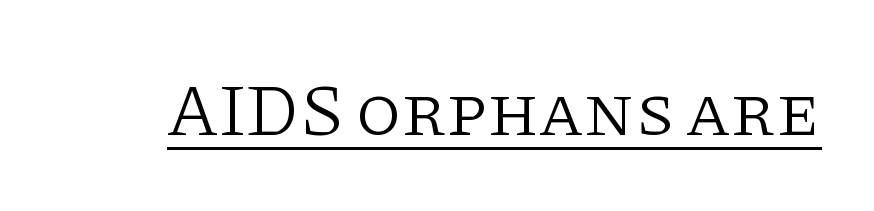
Q: Is the text bold? A: No.
Q: Is the text italic (slanted)? A: No, it is upright.
Q: Is the typeface a serif or a sans-serif typeface? A: Serif.
Q: Is the text underlined? A: Yes.
Q: Is the spacing between letters normal or unusually wide? A: Normal.
Q: Width (condensed, normal, or wide)? A: Normal.
Q: Stroke contrast? A: Low.
Q: x-height? A: Large.
Q: Monospaced? A: No.
